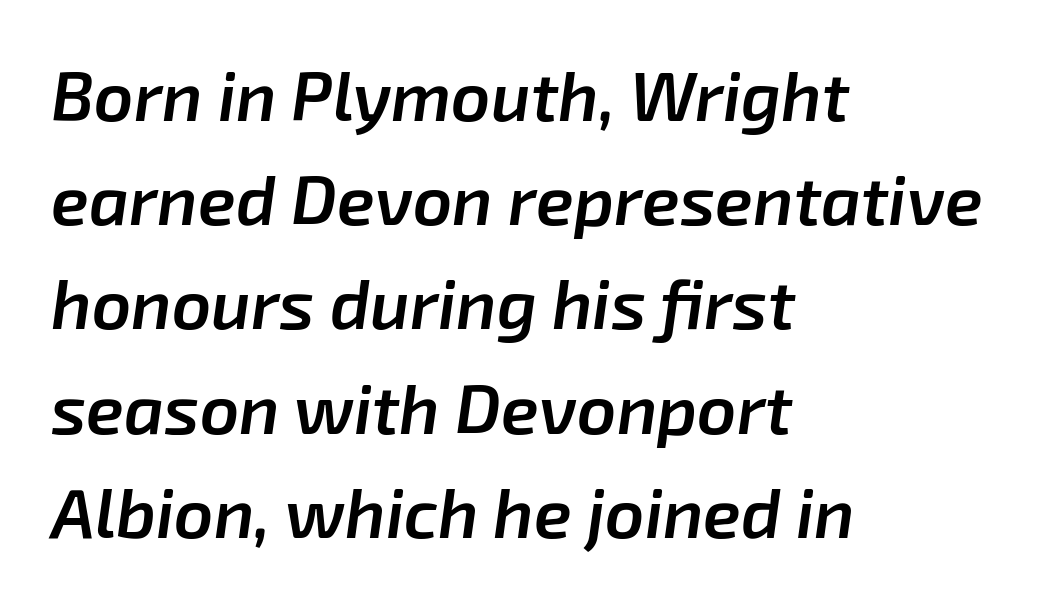
Q: Is the text bold? A: Semi-bold.
Q: Is the text italic (slanted)? A: Yes, it leans right by about 8 degrees.
Q: Is the text underlined? A: No.
Q: How is the paragraph aligned? A: Left-aligned.
Q: Is the spacing between letters normal or unusually wide? A: Normal.
Q: Is the spacing between lines tight, normal or loose? A: Normal.
Q: Width (condensed, normal, or wide)? A: Normal.
Q: Stroke contrast? A: Low.
Q: x-height? A: Medium.
Q: Monospaced? A: No.
